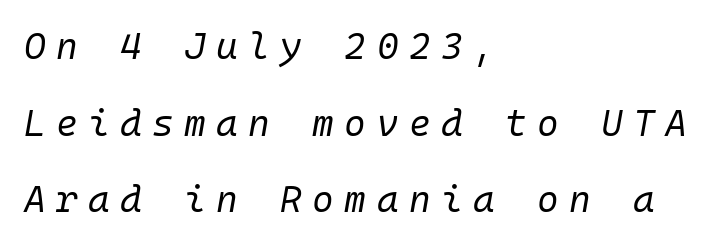
{"italic": "yes", "lean": "right", "slant_degrees": 10, "bold": "no", "weight": "regular", "width": "normal", "stroke_contrast": "low", "x_height": "medium", "monospaced": "yes", "underline": "no", "align": "left", "line_spacing": "loose", "line_spacing_ratio": 2.07, "letter_spacing": "wide", "letter_spacing_em": 0.28, "glyph_px": 37}
